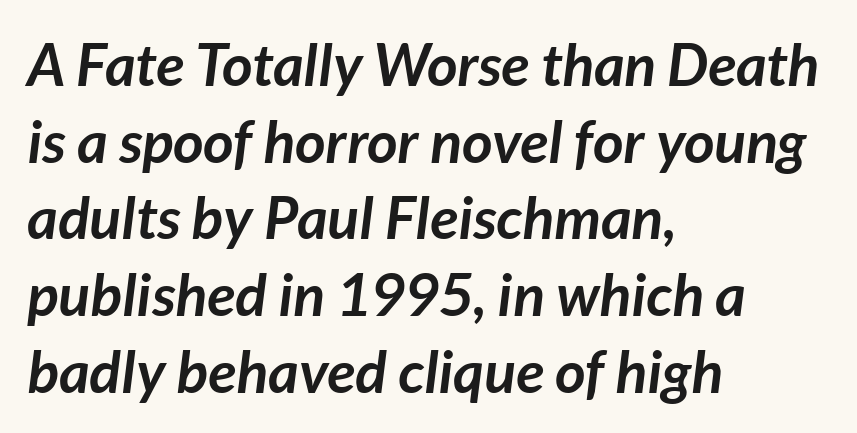
The image shows 59 px semibold type, italic (leaning right); set left-aligned, normal line spacing (1.3x), normal letter spacing, not underlined; low stroke contrast and a medium x-height.
